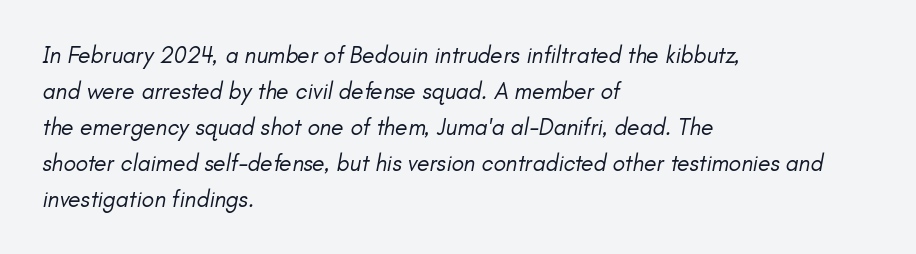
Q: Is the text bold? A: No.
Q: Is the text italic (slanted)? A: Yes, it leans right by about 11 degrees.
Q: Is the text underlined? A: No.
Q: How is the paragraph aligned? A: Left-aligned.
Q: Is the spacing between letters normal or unusually wide? A: Normal.
Q: Is the spacing between lines tight, normal or loose? A: Normal.
